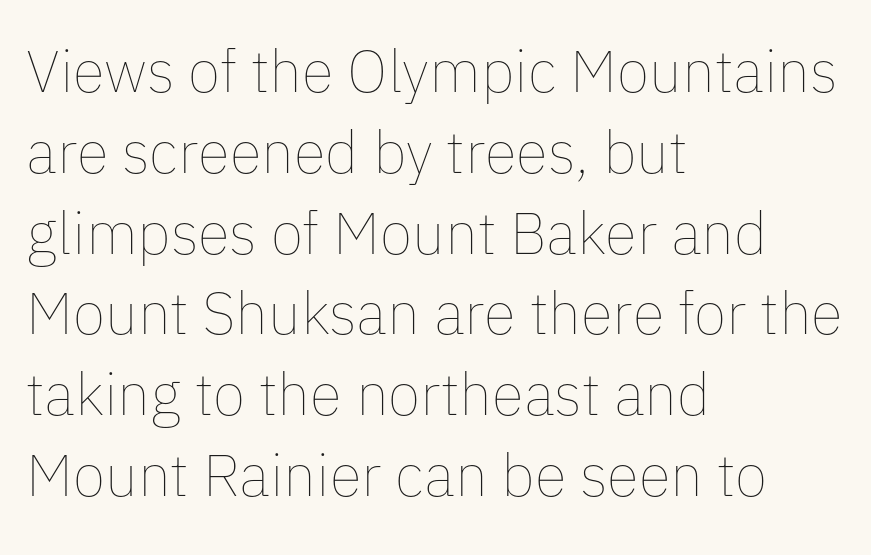
The image shows 59 px thin type, upright; set left-aligned, normal line spacing (1.37x), normal letter spacing, not underlined; low stroke contrast and a medium x-height.
